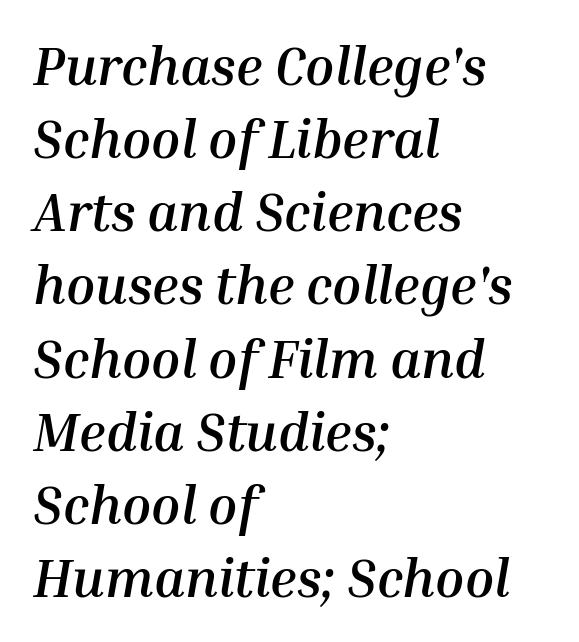
The image shows 53 px semibold type, italic (leaning right); set left-aligned, normal line spacing (1.38x), normal letter spacing, not underlined; medium stroke contrast and a medium x-height.
